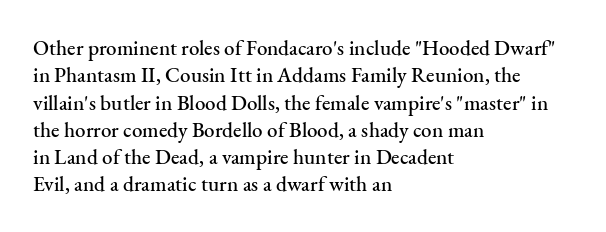
The image shows 21 px text type, upright; set left-aligned, normal line spacing (1.3x), normal letter spacing, not underlined.
